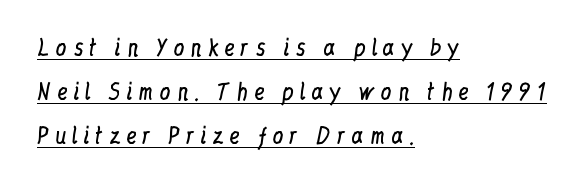
Reading down the block, your eye returns to a fixed left position each line. What decoration does the sample have? An underline. Words appear elongated and porous because spacing is wide. The typesetting does not lean heavy: it is not bold.
